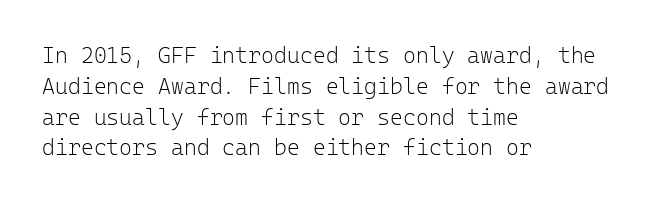
The image shows 22 px text type, upright; set left-aligned, normal line spacing (1.4x), normal letter spacing, not underlined.
